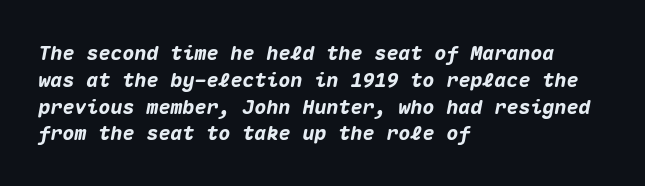
Q: Is the text bold? A: Yes.
Q: Is the text italic (slanted)? A: Yes, it leans right by about 10 degrees.
Q: Is the text underlined? A: No.
Q: How is the paragraph aligned? A: Left-aligned.
Q: Is the spacing between letters normal or unusually wide? A: Normal.
Q: Is the spacing between lines tight, normal or loose? A: Normal.
